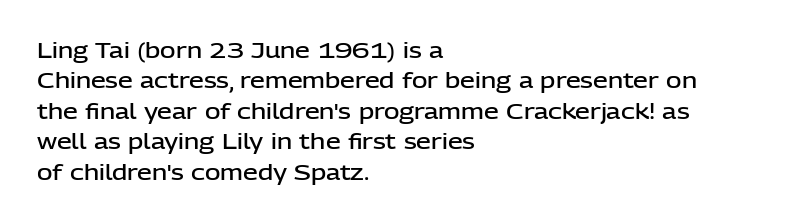
Inter-character spacing is left at the font's built-in metrics. Posture: straight, roman, zero tilt. These lines carry some extra weight — a demibold, not a full bold. The paragraph has a hard left edge and a soft right edge. Regular leading. Decoration check: the copy has no underline.
